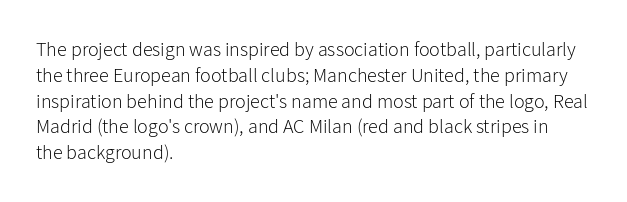
Q: Is the text bold? A: No.
Q: Is the text italic (slanted)? A: No, it is upright.
Q: Is the text underlined? A: No.
Q: How is the paragraph aligned? A: Left-aligned.
Q: Is the spacing between letters normal or unusually wide? A: Normal.
Q: Is the spacing between lines tight, normal or loose? A: Normal.
